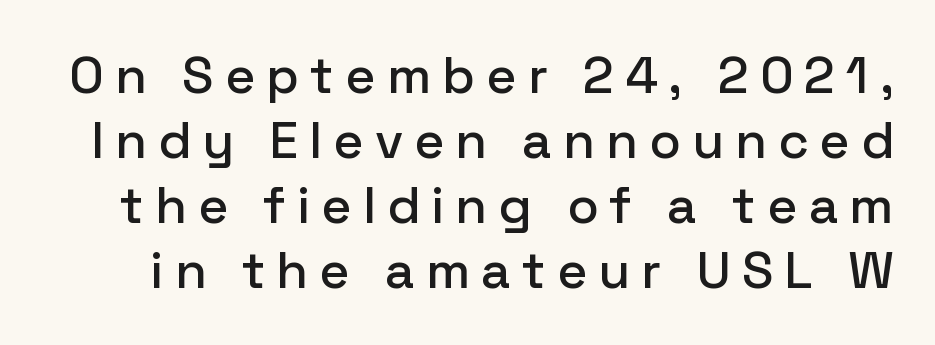
Think of a printed novel: that variable character pitch is what you see here. Words float on clear page, feet unadorned. Serif or sans? Sans — the stroke terminals are bare. Display-style spreading of the glyphs; the letterfit is very open. Baseline-to-baseline distance is the conventional proportion of letter height.
